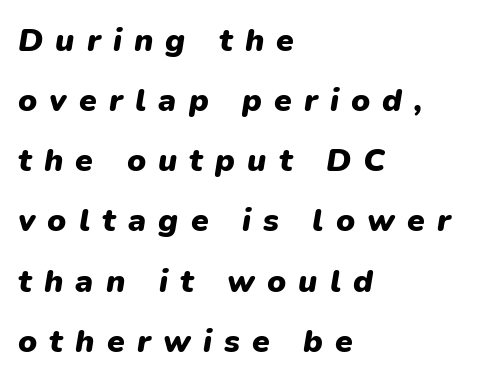
Q: Is the text bold? A: Yes.
Q: Is the text italic (slanted)? A: Yes, it leans right by about 9 degrees.
Q: Is the text underlined? A: No.
Q: How is the paragraph aligned? A: Left-aligned.
Q: Is the spacing between letters normal or unusually wide? A: Unusually wide.
Q: Width (condensed, normal, or wide)? A: Normal.
Q: Stroke contrast? A: Low.
Q: x-height? A: Medium.
Q: Monospaced? A: No.
